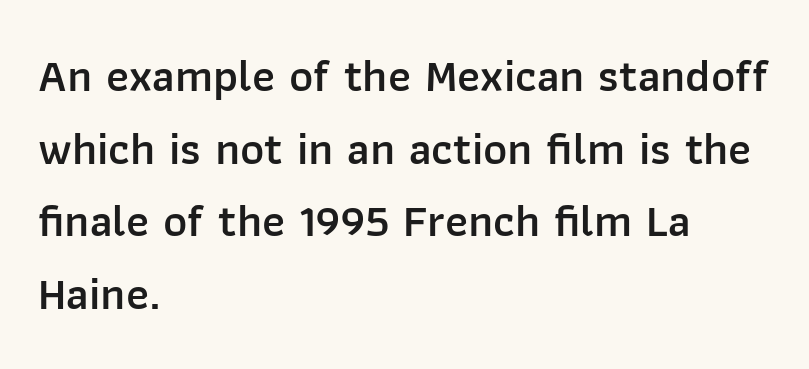
The axis of the letterforms is exactly vertical. The face used here is proportionally spaced, like ordinary book or web type. Does the weight exceed regular? Yes, but only to semibold. The lines sit at an ordinary, default distance from one another. The letters carry no serifs — their stems end cleanly without finishing strokes. Typeset ragged right — the left edge is the straight one.
